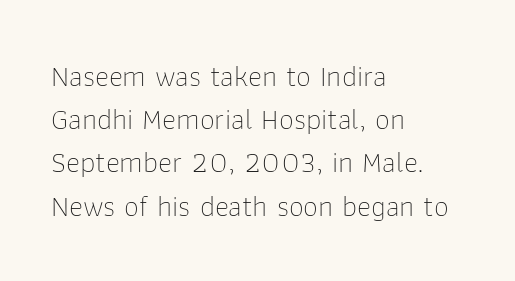
Glyph-to-glyph distance matches everyday printed text. The area under the type is left untouched. All the whitespace from short lines collects on the right. Are there feet on the stems? There aren't — it's a sans. The face looks like a standard text weight, possibly lighter. Whoever set this chose a conventional vertical rhythm.
